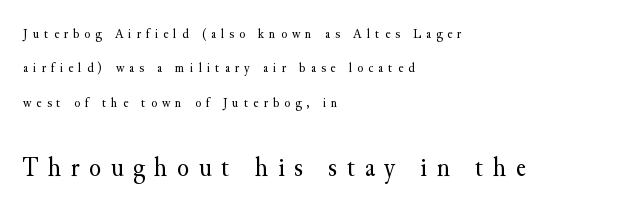
The image shows 27 px text type, upright; set left-aligned, loose line spacing (2.46x), unusually wide letter spacing (+0.36 em), not underlined; the second (bottom) block is 1.93x larger.
